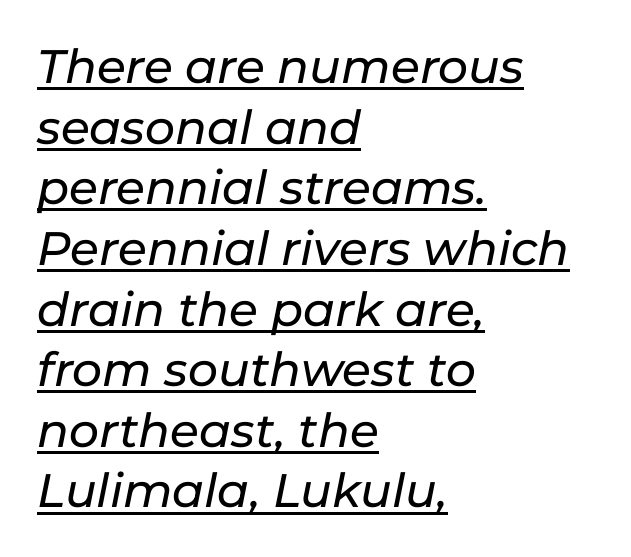
No extra tracking has been applied to these lines. Line beginnings align vertically; line endings do not. Character widths vary here, with narrow letters taking less room than wide ones. You can tell it's italic because the verticals aren't actually vertical.
